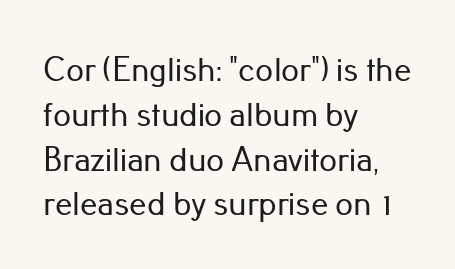
Q: Is the text italic (slanted)? A: No, it is upright.
Q: Is the typeface a serif or a sans-serif typeface? A: Sans-serif.
Q: Is the text underlined? A: No.
Q: How is the paragraph aligned? A: Left-aligned.
Q: Is the spacing between letters normal or unusually wide? A: Normal.
Q: Is the spacing between lines tight, normal or loose? A: Normal.
Q: Width (condensed, normal, or wide)? A: Normal.
Q: Stroke contrast? A: Low.
Q: x-height? A: Small.
Q: Monospaced? A: No.
